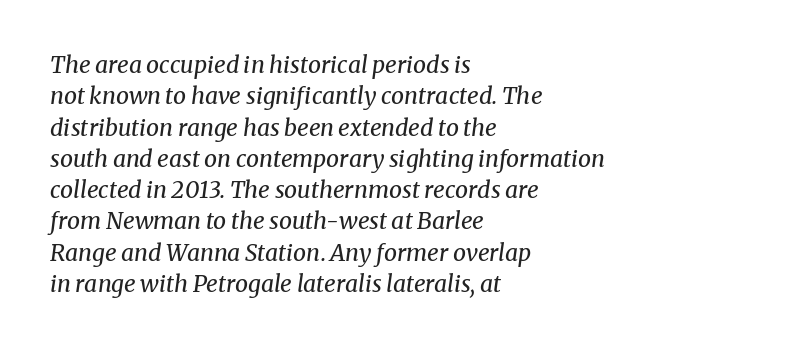
{"italic": "yes", "lean": "right", "slant_degrees": 8, "bold": "no", "underline": "no", "align": "left", "line_spacing": "normal", "line_spacing_ratio": 1.36, "letter_spacing": "normal", "letter_spacing_em": 0.0, "glyph_px": 23}
